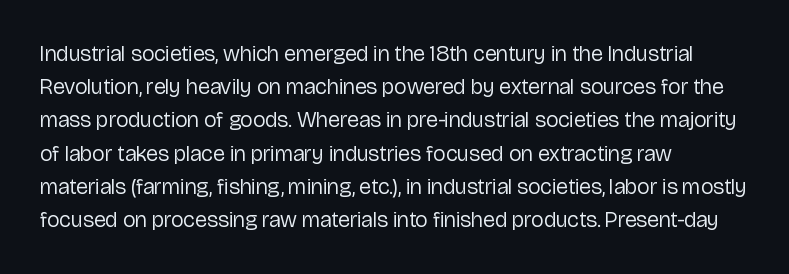
The image shows 22 px text type, upright; set left-aligned, normal line spacing (1.51x), normal letter spacing, not underlined.
